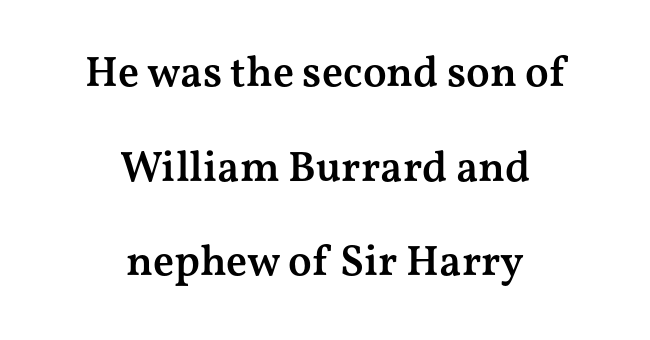
If you folded the block vertically in half, each line would mirror itself in length. Lines of text with bare space underneath. Standard letterfit; no display-style spreading of the glyphs. Line spacing here is loose. The characters display serif detailing at their extremities.
